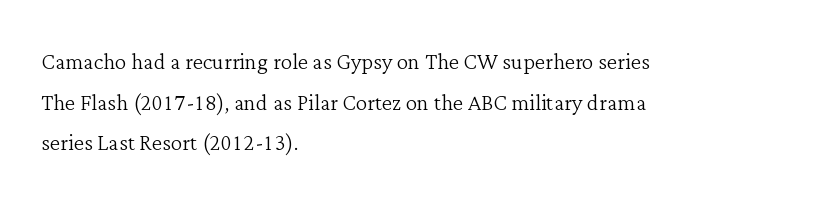
{"serif": "yes", "italic": "no", "bold": "no", "weight": "light", "width": "normal", "stroke_contrast": "low", "x_height": "medium", "monospaced": "no", "underline": "no", "align": "left", "line_spacing": "normal", "line_spacing_ratio": 1.4, "letter_spacing": "normal", "letter_spacing_em": 0.0, "glyph_px": 29}
